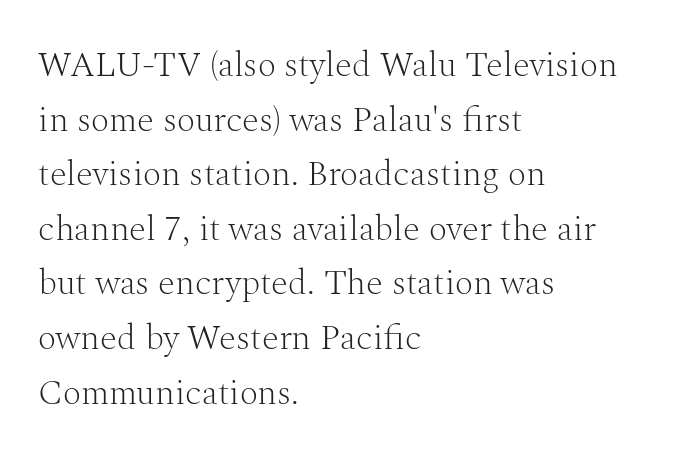
{"serif": "yes", "italic": "no", "bold": "no", "weight": "light", "width": "normal", "stroke_contrast": "medium", "x_height": "medium", "monospaced": "no", "underline": "no", "align": "left", "line_spacing": "normal", "line_spacing_ratio": 1.56, "letter_spacing": "normal", "letter_spacing_em": 0.0, "glyph_px": 35}
